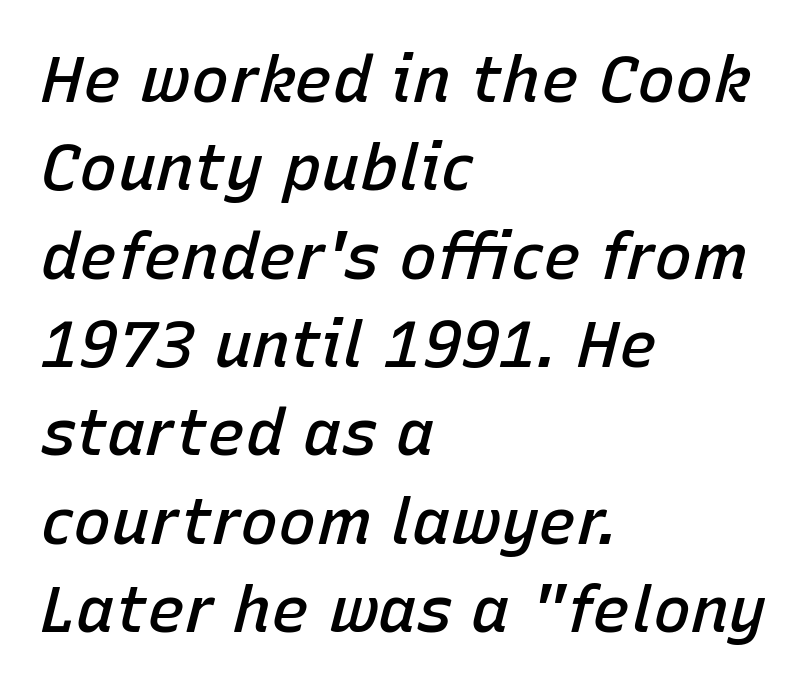
The image shows 64 px semibold type, italic (leaning right); set left-aligned, normal line spacing (1.38x), normal letter spacing, not underlined; low stroke contrast and a medium x-height.
